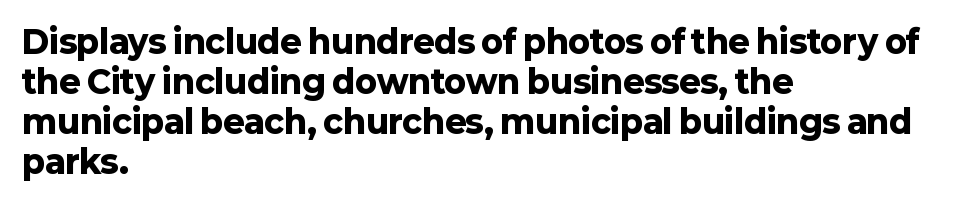
Ascenders rise straight up at ninety degrees. Think of a printed novel: that variable character pitch is what you see here. Nothing unusual about the tracking: characters are spaced as the font intends. The passage is arranged the way most books set body copy — flush left. The rendering shows plain stroke endings on the letterforms — a sans-serif design. What weight is shown? A full bold with thick strokes.
